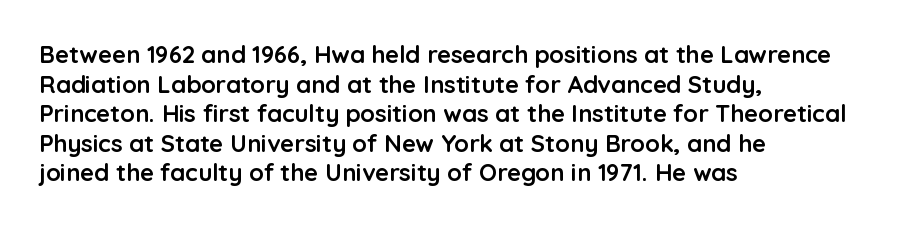
The image shows 24 px bold type, upright; set left-aligned, line spacing 1.23x, normal letter spacing, not underlined.
